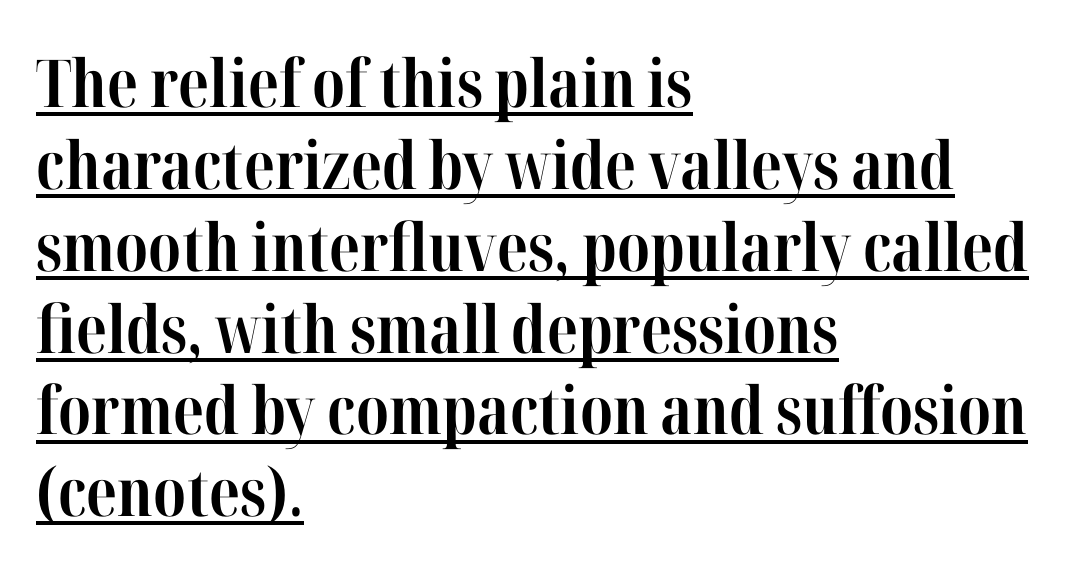
Q: Is the text bold? A: Yes.
Q: Is the text italic (slanted)? A: No, it is upright.
Q: Is the typeface a serif or a sans-serif typeface? A: Serif.
Q: Is the text underlined? A: Yes.
Q: How is the paragraph aligned? A: Left-aligned.
Q: Is the spacing between letters normal or unusually wide? A: Normal.
Q: Width (condensed, normal, or wide)? A: Condensed.
Q: Stroke contrast? A: High.
Q: x-height? A: Medium.
Q: Monospaced? A: No.
